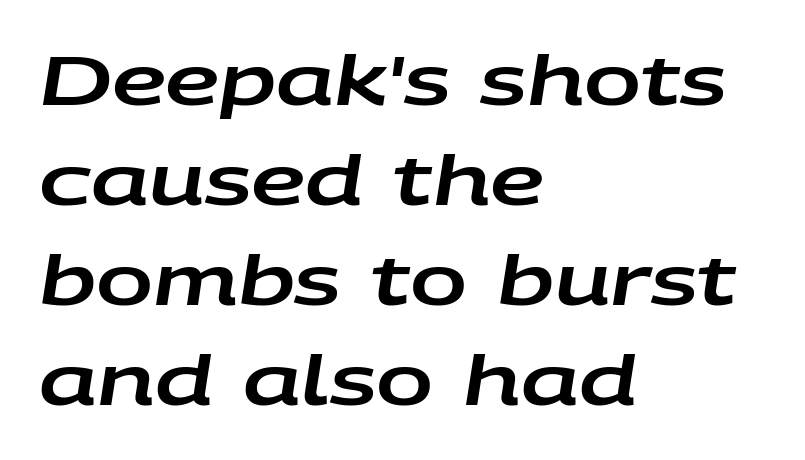
Between one letter and the next there's only the usual sliver of space. The whole block is typeset with a tilt. A clean baseline with only descenders dipping below it. All the whitespace from short lines collects on the right.
